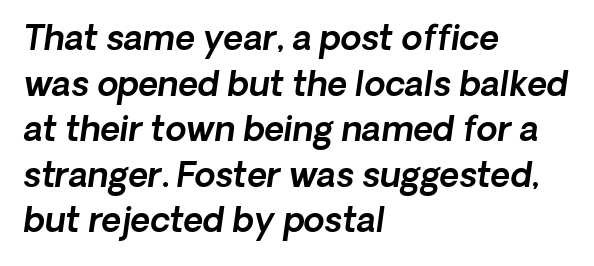
Q: Is the text italic (slanted)? A: Yes, it leans right by about 8 degrees.
Q: Is the text underlined? A: No.
Q: How is the paragraph aligned? A: Left-aligned.
Q: Is the spacing between letters normal or unusually wide? A: Normal.
Q: Is the spacing between lines tight, normal or loose? A: Normal.
Q: Width (condensed, normal, or wide)? A: Normal.
Q: x-height? A: Medium.
Q: Monospaced? A: No.
